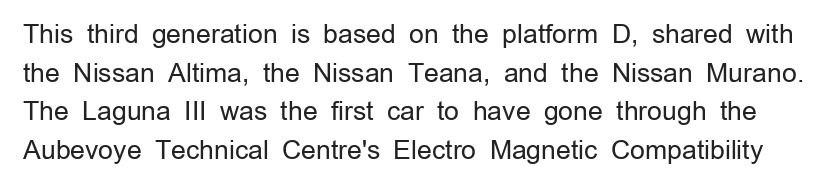
The image shows 26 px text type, upright; set normal line spacing (1.49x), normal letter spacing, not underlined.
